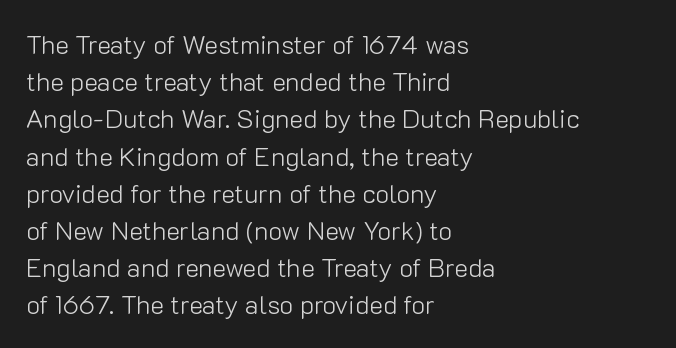
The rendering anchors every line to the left-hand side. A clean baseline with only descenders dipping below it. No chunkiness to these letters — they're not bold. Leading matches the norm, producing a regular column. Ascenders rise straight up at ninety degrees. Nobody touched the tracking dial on this one.
